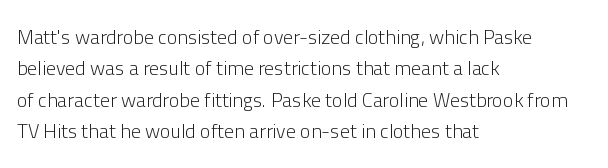
Q: Is the text bold? A: No.
Q: Is the text italic (slanted)? A: No, it is upright.
Q: Is the text underlined? A: No.
Q: How is the paragraph aligned? A: Left-aligned.
Q: Is the spacing between letters normal or unusually wide? A: Normal.
Q: Is the spacing between lines tight, normal or loose? A: Normal.
